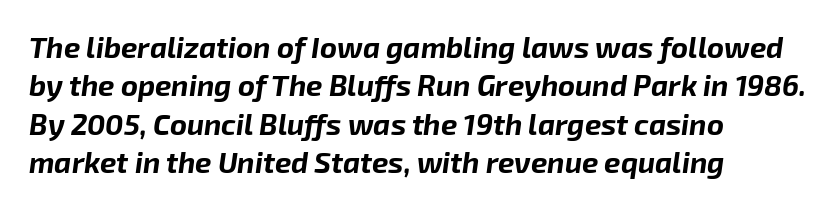
The image shows 29 px bold type, italic (leaning right); set left-aligned, normal line spacing (1.32x), normal letter spacing, not underlined; low stroke contrast and a medium x-height.
